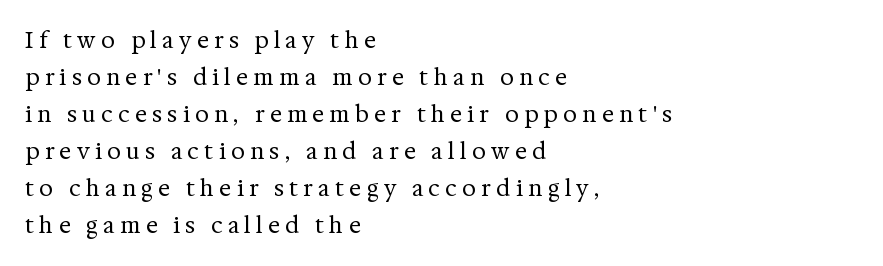
Typeset ragged right — the left edge is the straight one. Is the type heavy? It reads as light-to-regular instead. Nobody drew a line under any word here. Students, note that the glyphs here are deliberately spaced far apart. The line-height multiplier appears to be the usual default. Upright lettering throughout.
